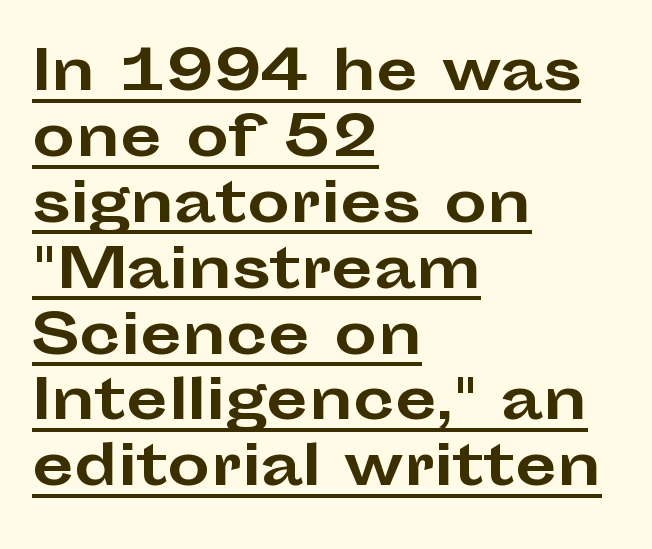
The image shows 54 px bold, wide sans-serif type, upright; set left-aligned, line spacing 1.22x, normal letter spacing, underlined; low stroke contrast and a medium x-height.
